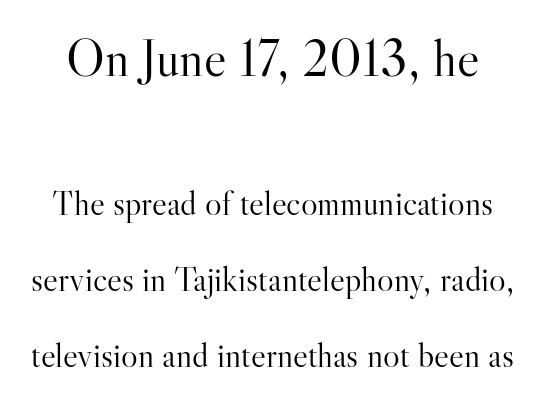
The image shows 53 px light serif type, upright; set loose line spacing (2.17x), normal letter spacing, not underlined; the first (top) block is 1.51x larger; high stroke contrast and a small x-height.
